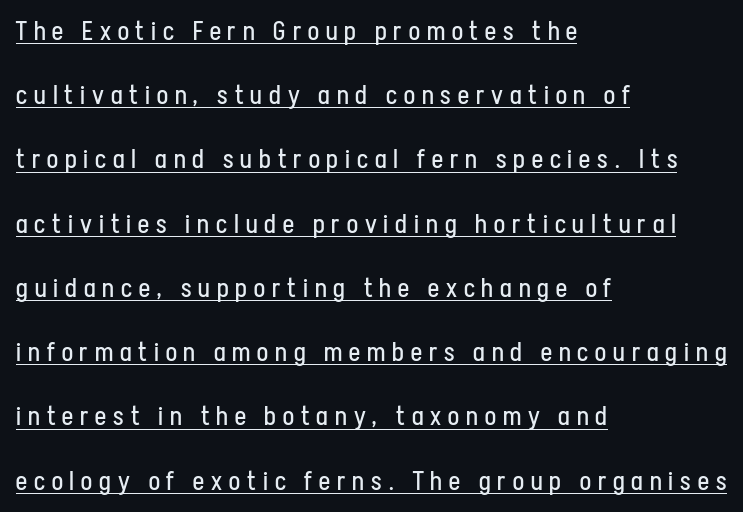
Tracking here is generous; glyphs stand well apart from one another. Compared with typical paragraphs, the rows here are farther apart. This is underlined copy, the kind a proofreader might mark for attention. This rendering uses left alignment, leaving the right contour irregular. It's the straight-up-and-down kind of type.
